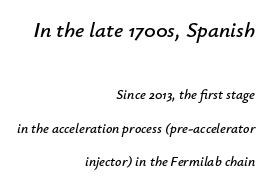
{"italic": "yes", "lean": "right", "slant_degrees": 12, "underline": "no", "align": "right", "line_spacing": "loose", "line_spacing_ratio": 2.39, "letter_spacing": "normal", "letter_spacing_em": 0.0, "larger_block": "first", "size_ratio": 1.57, "glyph_px": 22}
